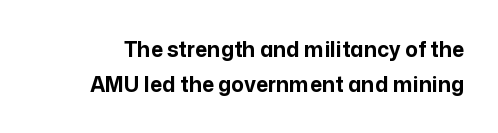
The image shows 21 px bold type, upright; set normal line spacing (1.65x), normal letter spacing, not underlined.
